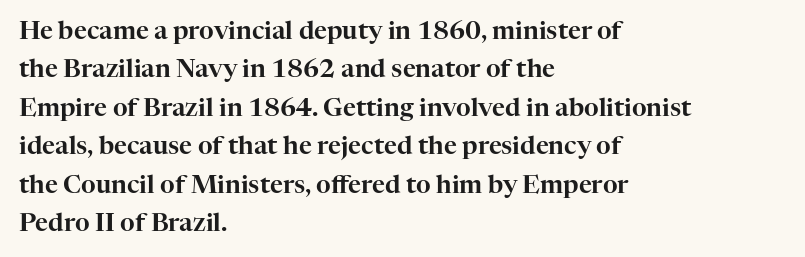
The image shows 25 px text type, upright; set left-aligned, normal line spacing (1.54x), normal letter spacing, not underlined.
